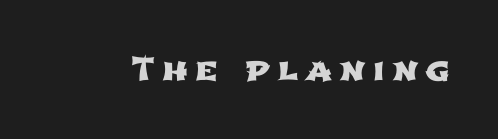
Decoration check: the copy has no underline. Varying glyph widths throughout — classic text-font behaviour. To sum up the face: it is a sans, with no serifs. Is the letter spacing exaggerated? Yes — the characters are pushed far apart.
